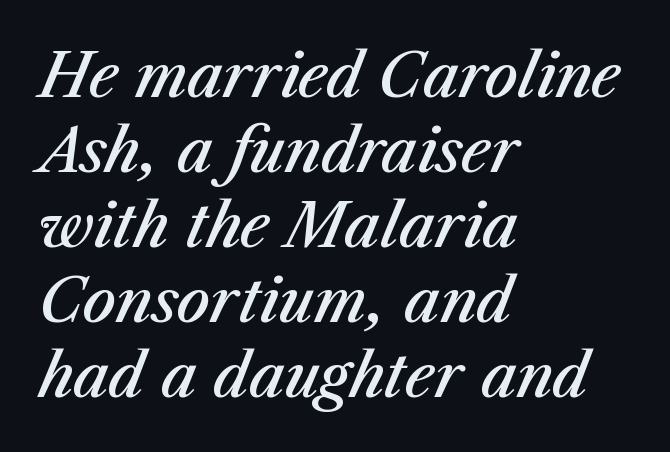
Q: Is the text bold? A: Semi-bold.
Q: Is the text italic (slanted)? A: Yes, it leans right by about 23 degrees.
Q: Is the text underlined? A: No.
Q: How is the paragraph aligned? A: Left-aligned.
Q: Is the spacing between letters normal or unusually wide? A: Normal.
Q: Is the spacing between lines tight, normal or loose? A: Normal.
Q: Width (condensed, normal, or wide)? A: Normal.
Q: Stroke contrast? A: Medium.
Q: x-height? A: Medium.
Q: Monospaced? A: No.
